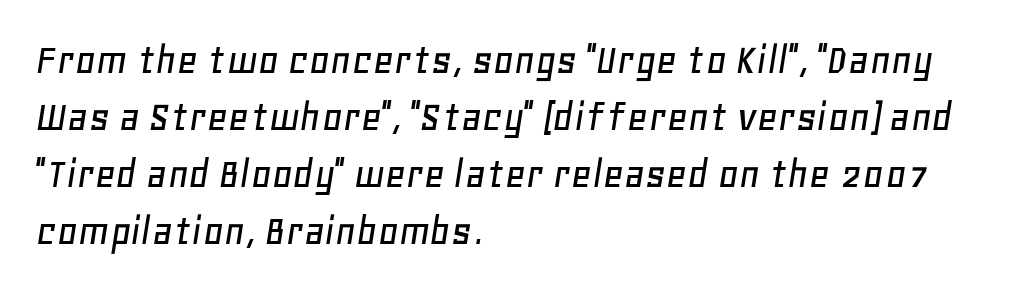
Q: Is the text italic (slanted)? A: Yes, it leans right by about 11 degrees.
Q: Is the text underlined? A: No.
Q: How is the paragraph aligned? A: Left-aligned.
Q: Is the spacing between letters normal or unusually wide? A: Normal.
Q: Is the spacing between lines tight, normal or loose? A: Normal.
Q: Width (condensed, normal, or wide)? A: Normal.
Q: Stroke contrast? A: Low.
Q: x-height? A: Large.
Q: Monospaced? A: No.
